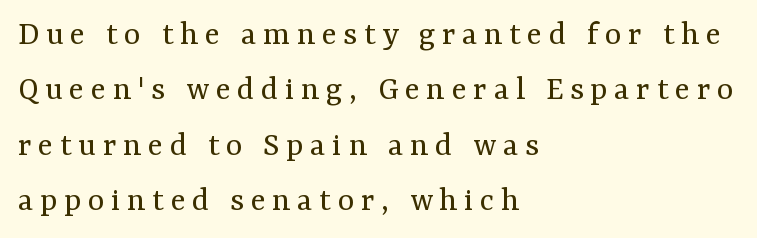
Q: Is the text bold? A: No.
Q: Is the text italic (slanted)? A: No, it is upright.
Q: Is the typeface a serif or a sans-serif typeface? A: Serif.
Q: Is the text underlined? A: No.
Q: How is the paragraph aligned? A: Left-aligned.
Q: Is the spacing between lines tight, normal or loose? A: Normal.
Q: Width (condensed, normal, or wide)? A: Normal.
Q: Stroke contrast? A: Medium.
Q: x-height? A: Medium.
Q: Monospaced? A: No.
